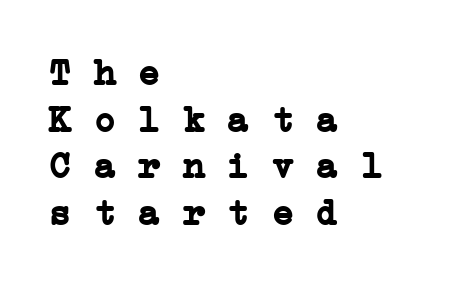
{"serif": "yes", "bold": "yes", "weight": "semibold", "width": "wide", "stroke_contrast": "low", "x_height": "medium", "monospaced": "yes", "underline": "no", "align": "left", "line_spacing": "normal", "line_spacing_ratio": 1.26, "letter_spacing": "normal", "letter_spacing_em": 0.0, "glyph_px": 37}
